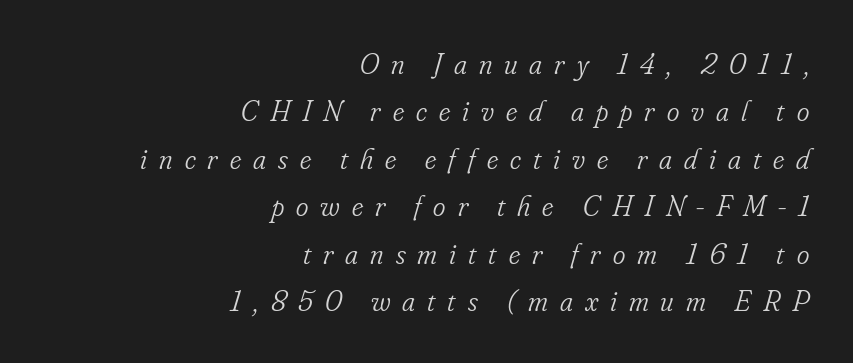
Q: Is the text bold? A: No.
Q: Is the text italic (slanted)? A: Yes, it leans right by about 16 degrees.
Q: Is the typeface a serif or a sans-serif typeface? A: Serif.
Q: Is the text underlined? A: No.
Q: How is the paragraph aligned? A: Right-aligned.
Q: Is the spacing between letters normal or unusually wide? A: Unusually wide.
Q: Is the spacing between lines tight, normal or loose? A: Normal.
Q: Width (condensed, normal, or wide)? A: Condensed.
Q: Stroke contrast? A: Low.
Q: x-height? A: Small.
Q: Monospaced? A: No.
